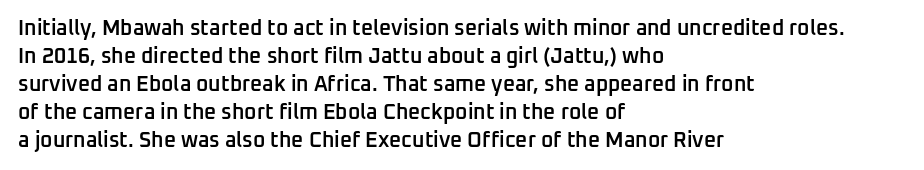
{"italic": "no", "bold": "semi", "underline": "no", "align": "left", "line_spacing": "normal", "line_spacing_ratio": 1.33, "letter_spacing": "normal", "letter_spacing_em": 0.0, "glyph_px": 21}
